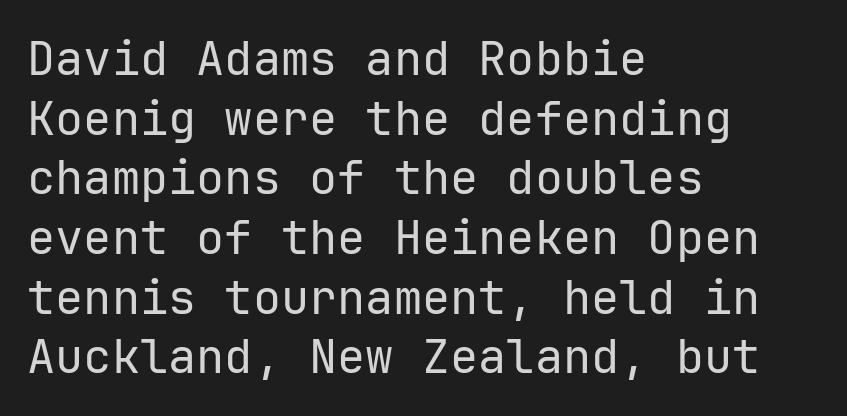
{"serif": "no", "italic": "no", "bold": "no", "weight": "regular", "width": "normal", "stroke_contrast": "low", "x_height": "medium", "monospaced": "yes", "underline": "no", "align": "left", "line_spacing": "normal", "line_spacing_ratio": 1.27, "letter_spacing": "normal", "letter_spacing_em": 0.0, "glyph_px": 47}
